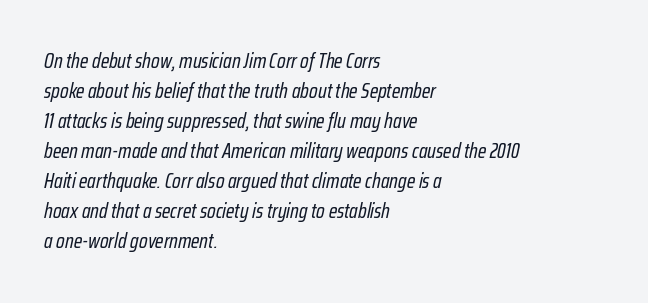
Q: Is the text bold? A: No.
Q: Is the text italic (slanted)? A: Yes, it leans right by about 12 degrees.
Q: Is the text underlined? A: No.
Q: How is the paragraph aligned? A: Left-aligned.
Q: Is the spacing between letters normal or unusually wide? A: Normal.
Q: Is the spacing between lines tight, normal or loose? A: Normal.
